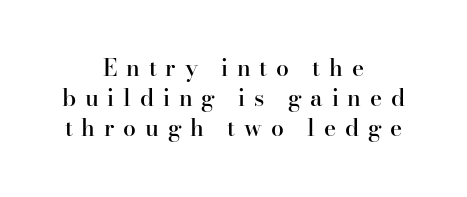
Is there much room between lines? A standard amount, neither cramped nor airy. Honestly, there is no underline to notice here at all. This sample is center-justified, so both line endings float freely. The type sits square on the baseline with zero lean.
